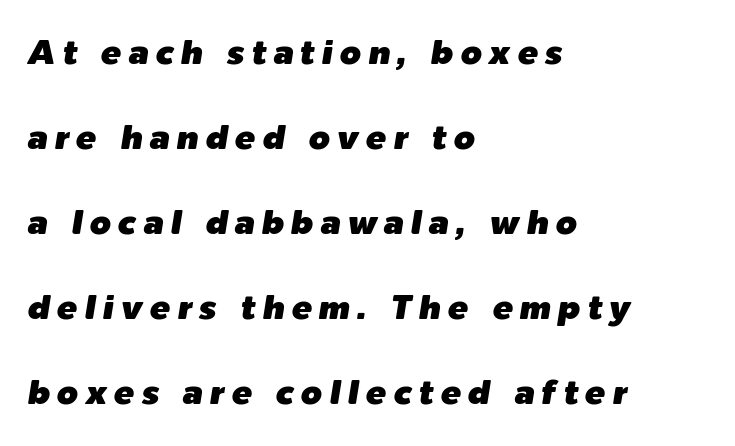
The image shows 34 px text type, italic (leaning right); set left-aligned, loose line spacing (2.5x), unusually wide letter spacing (+0.2 em), not underlined; low stroke contrast and a medium x-height.
